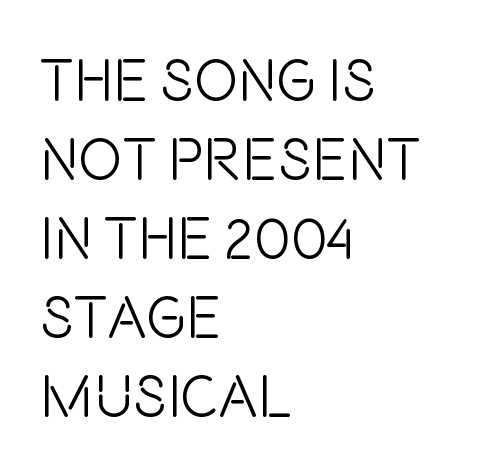
The image shows 59 px light, condensed sans-serif type, upright; set left-aligned, normal line spacing (1.34x), normal letter spacing, not underlined; low stroke contrast and a large x-height.
